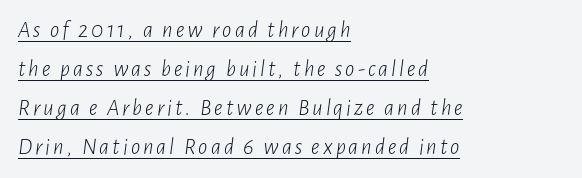
You can see a thin bar hugging the bottom of the glyphs. A typesetter would call this leading conventional body-copy spacing. Which margin do the lines hug? The left one — the right edge is uneven. The passage shown leans; its letterforms are oblique. The cut favours lightness, reaching ordinary text weight at its darkest.
